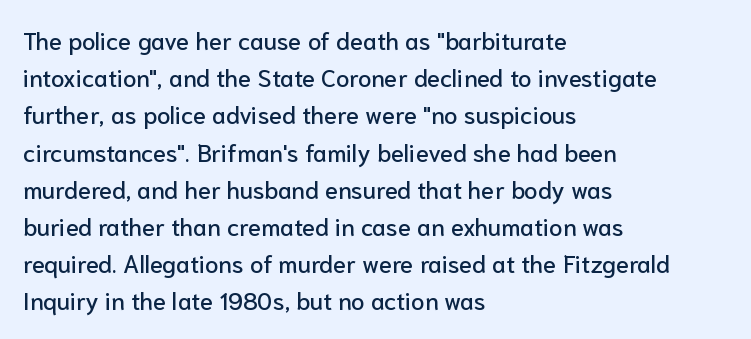
Interline gaps are of average width in this sample. The letters stand upright; this is a roman face. The face used here is rendered with its standard letterfit. Leftover space on each line is placed entirely after the last word. Beneath every word, the page is bare.
